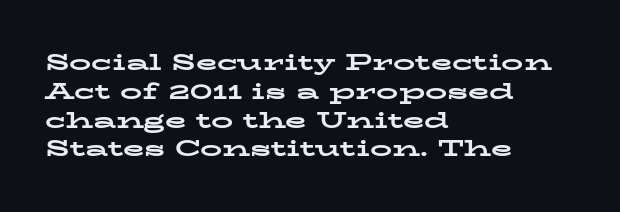
{"italic": "no", "bold": "yes", "underline": "no", "align": "left", "line_spacing": "normal", "line_spacing_ratio": 1.31, "letter_spacing": "normal", "letter_spacing_em": 0.0, "glyph_px": 22}
